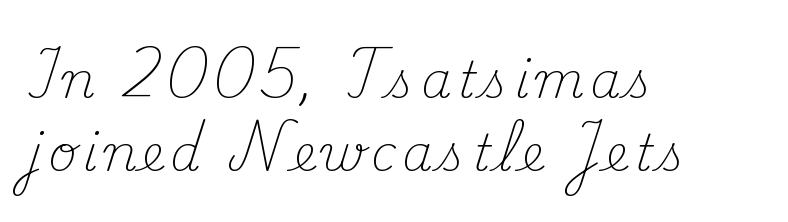
Which margin do the lines hug? The left one — the right edge is uneven. Interline gaps are of average width in this sample. Do the characters align in a grid? No, the font is proportional. Bold? No — there's no thickening of the strokes.
